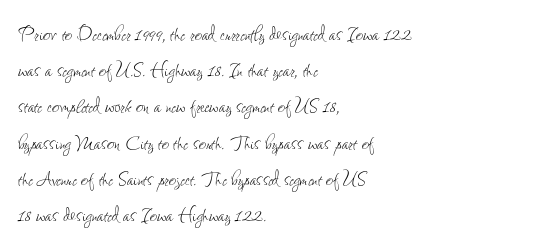
The cut favours lightness, reaching ordinary text weight at its darkest. Left-aligned paragraph, ragged on the right. There is no visible air inserted between adjacent glyphs. Has an underline been added? It has not. Leading matches the norm, producing a regular column.
